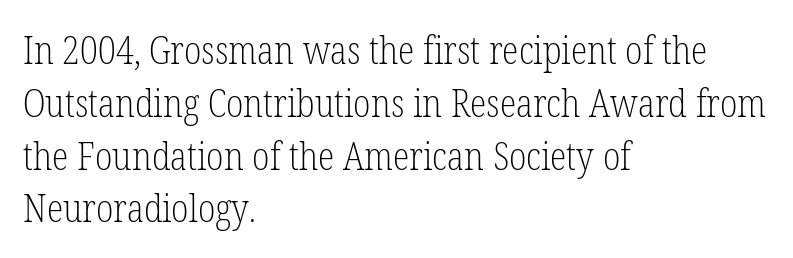
The lines in this sample share a left origin and differ only in where they stop. The typeface has the unassuming heft of standard copy or less. The space between consecutive lines is moderate. The font's upright variant was chosen for this text.
